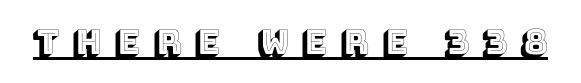
Q: Is the text italic (slanted)? A: No, it is upright.
Q: Is the text underlined? A: Yes.
Q: Is the spacing between letters normal or unusually wide? A: Unusually wide.
Q: Width (condensed, normal, or wide)? A: Normal.
Q: x-height? A: Large.
Q: Monospaced? A: No.
